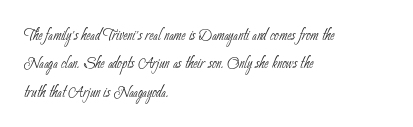
Short and long lines alike share a common starting point at left. Between one letter and the next there's only the usual sliver of space. Compared with typical paragraphs, the rows here are spaced about the same. Decoration check: the copy has no underline. No letter is thick-stroked: the sample isn't bold.
